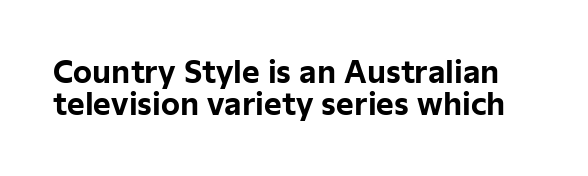
{"serif": "no", "italic": "no", "bold": "yes", "weight": "bold", "width": "normal", "stroke_contrast": "low", "x_height": "medium", "monospaced": "no", "underline": "no", "line_spacing": "tight", "line_spacing_ratio": 1.08, "letter_spacing": "normal", "letter_spacing_em": 0.0, "glyph_px": 30}
